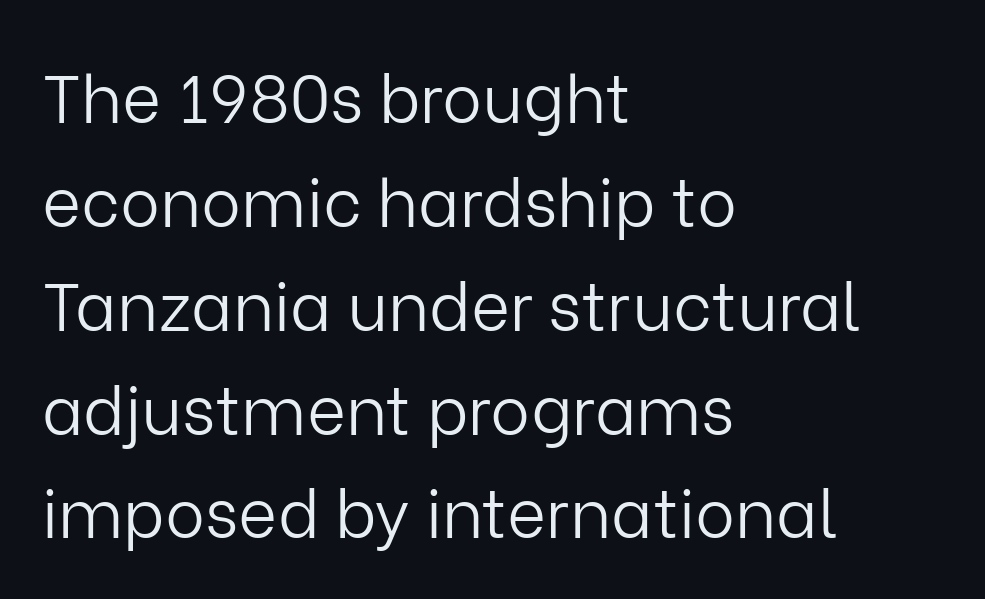
{"serif": "no", "italic": "no", "bold": "no", "weight": "light", "width": "normal", "stroke_contrast": "low", "x_height": "medium", "monospaced": "no", "underline": "no", "align": "left", "line_spacing": "normal", "line_spacing_ratio": 1.55, "letter_spacing": "normal", "letter_spacing_em": 0.0, "glyph_px": 67}
